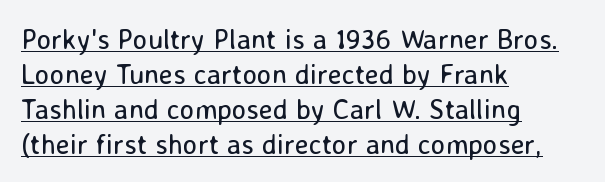
The image shows 28 px regular-weight sans-serif type, upright; set left-aligned, normal line spacing (1.25x), normal letter spacing, underlined; low stroke contrast and a medium x-height.
